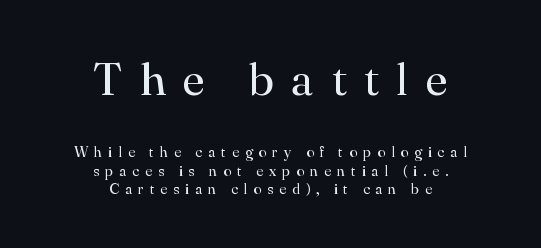
You can tell from the footed stems that serif type was used. The letters look calm and open, with moderate or lighter stems. There is plenty of visible air inserted between adjacent glyphs. The face used here is proportionally spaced, like ordinary book or web type. Reading top to bottom, the characters get smaller at the block break.
